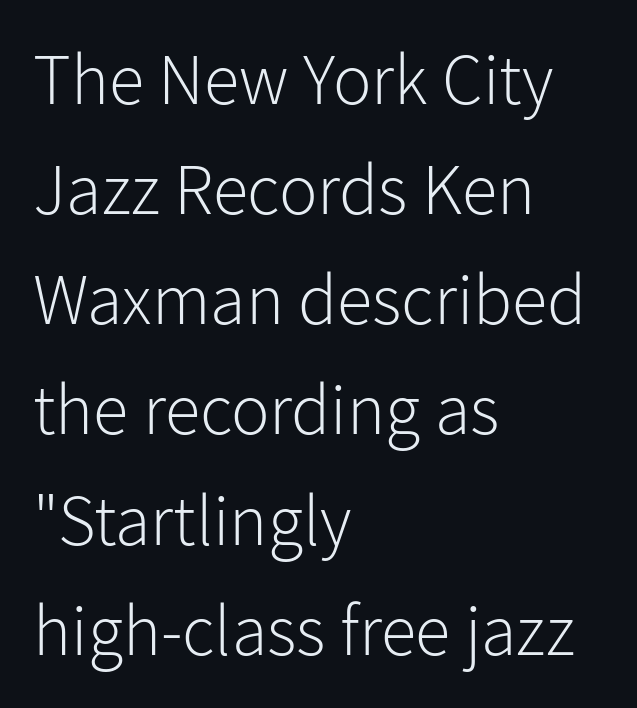
Underline: absent. Unlike italic type, these characters show no tilt at all. The compositor pushed each line to the left boundary. These lines are rendered in a variable-pitch font. Check where the strokes stop: nothing finishes them off — pure sans. The cut favours lightness, reaching ordinary text weight at its darkest.
